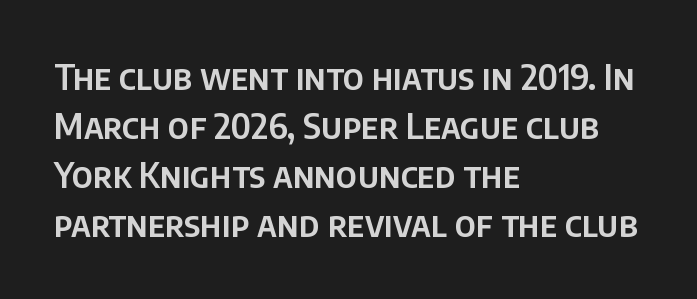
{"serif": "no", "italic": "no", "width": "normal", "stroke_contrast": "low", "x_height": "large", "monospaced": "no", "underline": "no", "align": "left", "line_spacing": "normal", "line_spacing_ratio": 1.44, "letter_spacing": "normal", "letter_spacing_em": 0.0, "glyph_px": 34}
